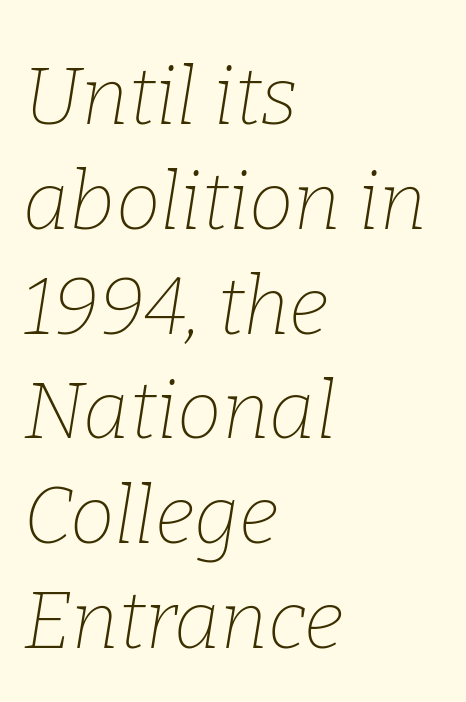
Q: Is the text bold? A: No.
Q: Is the text italic (slanted)? A: Yes, it leans right by about 9 degrees.
Q: Is the typeface a serif or a sans-serif typeface? A: Serif.
Q: Is the text underlined? A: No.
Q: How is the paragraph aligned? A: Left-aligned.
Q: Is the spacing between letters normal or unusually wide? A: Normal.
Q: Is the spacing between lines tight, normal or loose? A: Normal.
Q: Width (condensed, normal, or wide)? A: Normal.
Q: Stroke contrast? A: Low.
Q: x-height? A: Medium.
Q: Monospaced? A: No.
